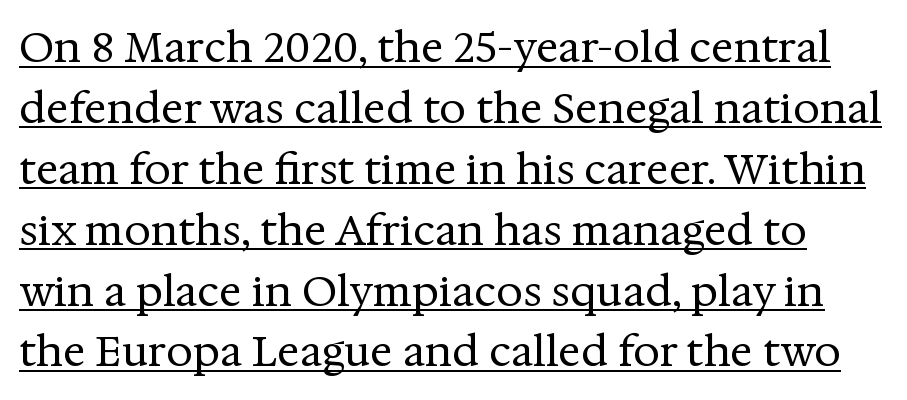
Q: Is the text bold? A: No.
Q: Is the text italic (slanted)? A: No, it is upright.
Q: Is the typeface a serif or a sans-serif typeface? A: Serif.
Q: Is the text underlined? A: Yes.
Q: Is the spacing between letters normal or unusually wide? A: Normal.
Q: Is the spacing between lines tight, normal or loose? A: Normal.
Q: Width (condensed, normal, or wide)? A: Normal.
Q: Stroke contrast? A: Medium.
Q: x-height? A: Medium.
Q: Monospaced? A: No.
